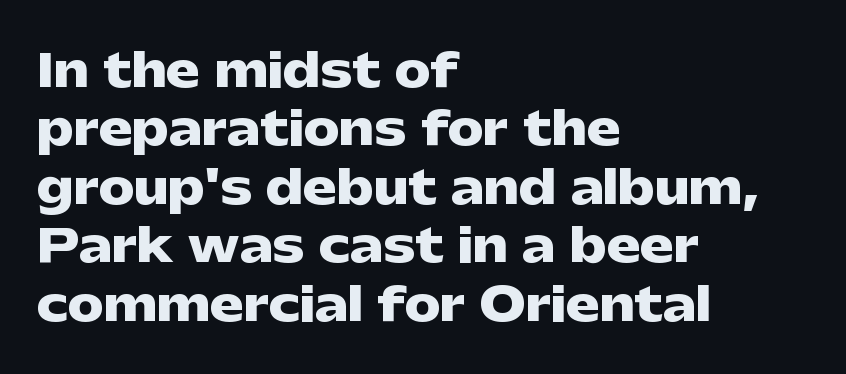
{"serif": "no", "italic": "no", "bold": "yes", "weight": "heavy", "width": "wide", "stroke_contrast": "low", "x_height": "medium", "monospaced": "no", "underline": "no", "align": "left", "line_spacing": "normal", "line_spacing_ratio": 1.3, "letter_spacing": "normal", "letter_spacing_em": 0.0, "glyph_px": 45}
